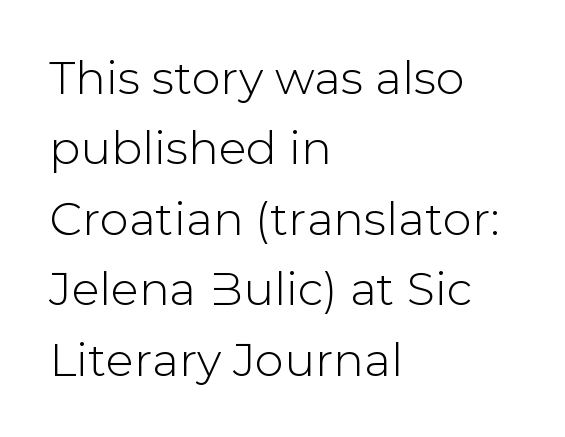
In terms of posture, this sample is upright. The passage shown stacks its lines at a standard gap. There is no visible air inserted between adjacent glyphs. Varying glyph widths throughout — classic text-font behaviour.
